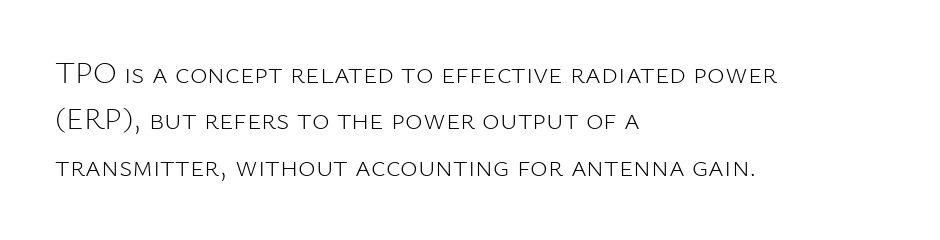
The image shows 30 px light sans-serif type, upright; set left-aligned, normal line spacing (1.55x), normal letter spacing, not underlined; low stroke contrast and a medium x-height.
